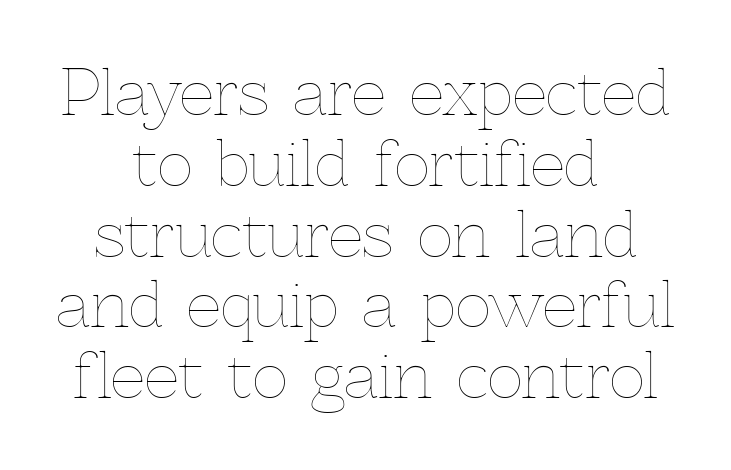
The image shows 61 px thin type, upright; set centered, line spacing 1.16x, normal letter spacing, not underlined; a medium x-height.
